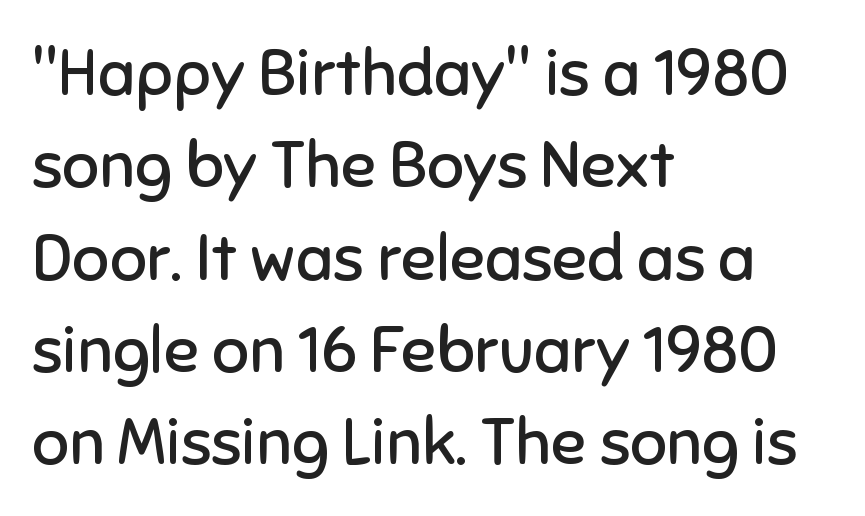
Proportional: the letters do not fall into vertical columns. Italic? Not at all — the glyphs are vertical. Compared with typical body copy, the letter spacing here is the same. Leading matches the norm, producing a regular column.
